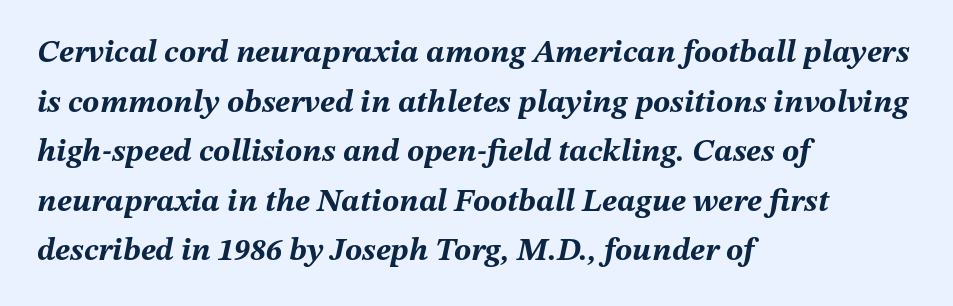
{"italic": "yes", "lean": "right", "slant_degrees": 12, "bold": "yes", "weight": "bold", "width": "normal", "stroke_contrast": "medium", "x_height": "medium", "monospaced": "no", "underline": "no", "align": "left", "line_spacing": "normal", "line_spacing_ratio": 1.55, "letter_spacing": "normal", "letter_spacing_em": 0.0, "glyph_px": 32}
